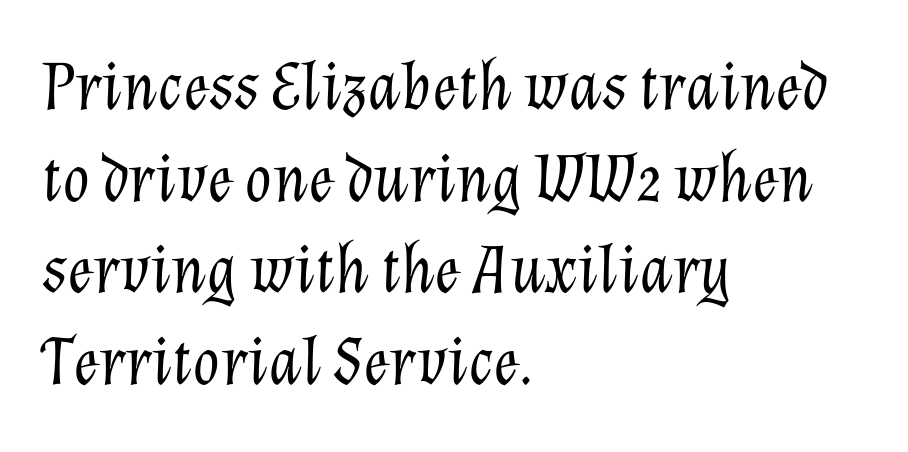
Q: Is the text bold? A: No.
Q: Is the text italic (slanted)? A: Yes, it leans right by about 12 degrees.
Q: Is the text underlined? A: No.
Q: How is the paragraph aligned? A: Left-aligned.
Q: Is the spacing between letters normal or unusually wide? A: Normal.
Q: Is the spacing between lines tight, normal or loose? A: Normal.
Q: Width (condensed, normal, or wide)? A: Normal.
Q: Stroke contrast? A: Low.
Q: x-height? A: Medium.
Q: Monospaced? A: No.
